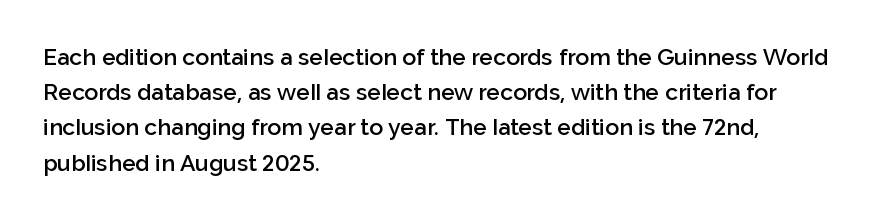
The image shows 23 px text type, upright; set left-aligned, normal line spacing (1.53x), normal letter spacing, not underlined.
